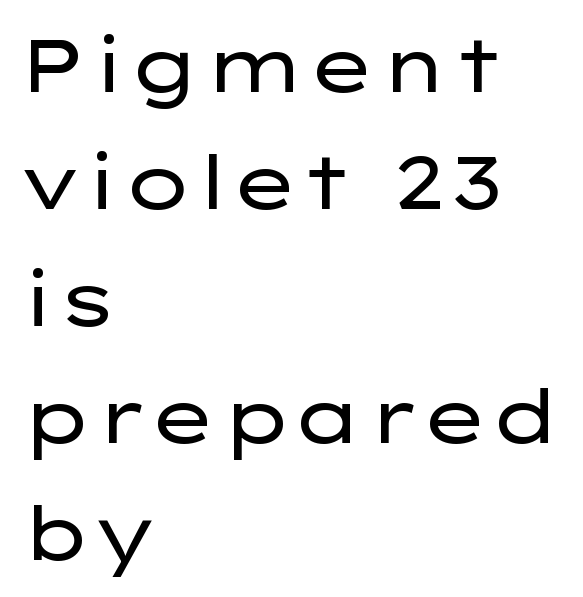
The image shows 74 px regular-weight, wide sans-serif type, upright; set left-aligned, normal line spacing (1.58x), normal letter spacing, not underlined; low stroke contrast and a medium x-height.
